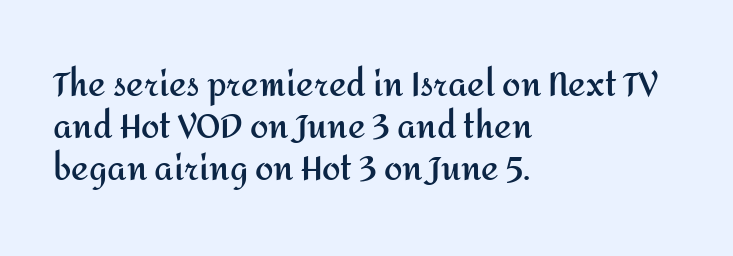
The specimen omits any rule beneath the text block's lines. Nothing sits at the stroke ends, so this counts as sans-serif. Teacher's note: observe the even left margin — that is flush-left alignment. Observe the ordinary spacing: letters are neighbours, not strangers.
